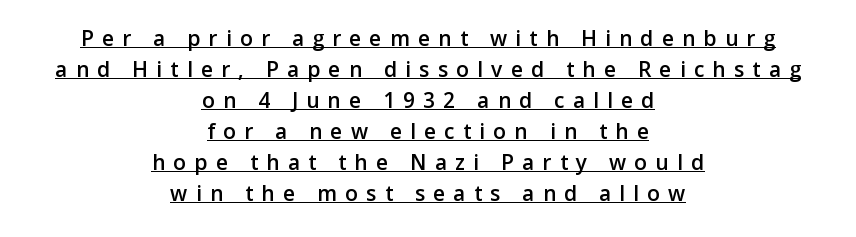
{"italic": "no", "bold": "semi", "underline": "yes", "align": "center", "line_spacing": "normal", "line_spacing_ratio": 1.48, "letter_spacing": "wide", "letter_spacing_em": 0.39, "glyph_px": 21}
